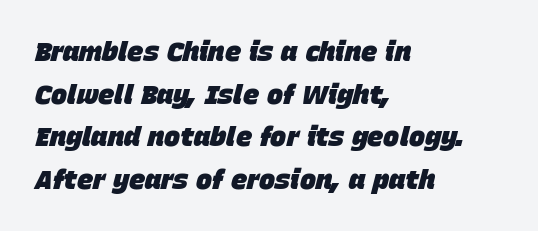
Each word holds together tightly as a unit, with standard inter-letter gaps. The typesetter chose a ragged-right arrangement here. You can tell it's italic because the verticals aren't actually vertical. In terms of weight, the rendering is a true, heavy bold. Interline gaps are of average width in this sample.
